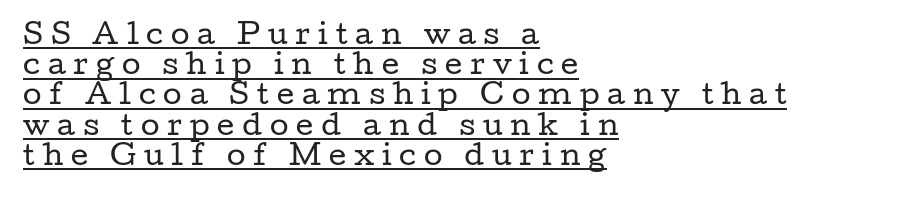
{"italic": "no", "bold": "no", "underline": "yes", "align": "left", "line_spacing": "tight", "line_spacing_ratio": 1.12, "letter_spacing": "wide", "letter_spacing_em": 0.29, "glyph_px": 27}
